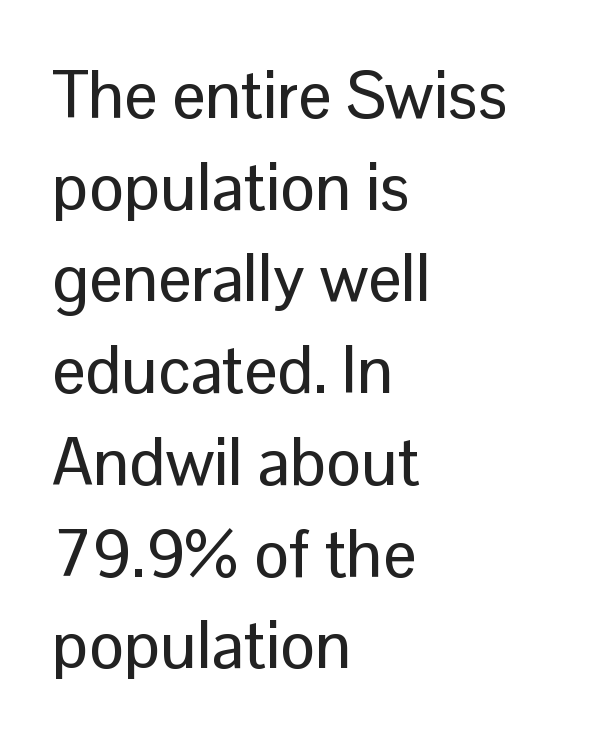
Looks like regular typesetting: each glyph gets only the width it needs. It's the straight-up-and-down kind of type. Are there feet on the stems? There aren't — it's a sans. The line-height multiplier appears to be the usual default. These lines keep a tight, regular rhythm from letter to letter. The passage shown is not underscored anywhere.
